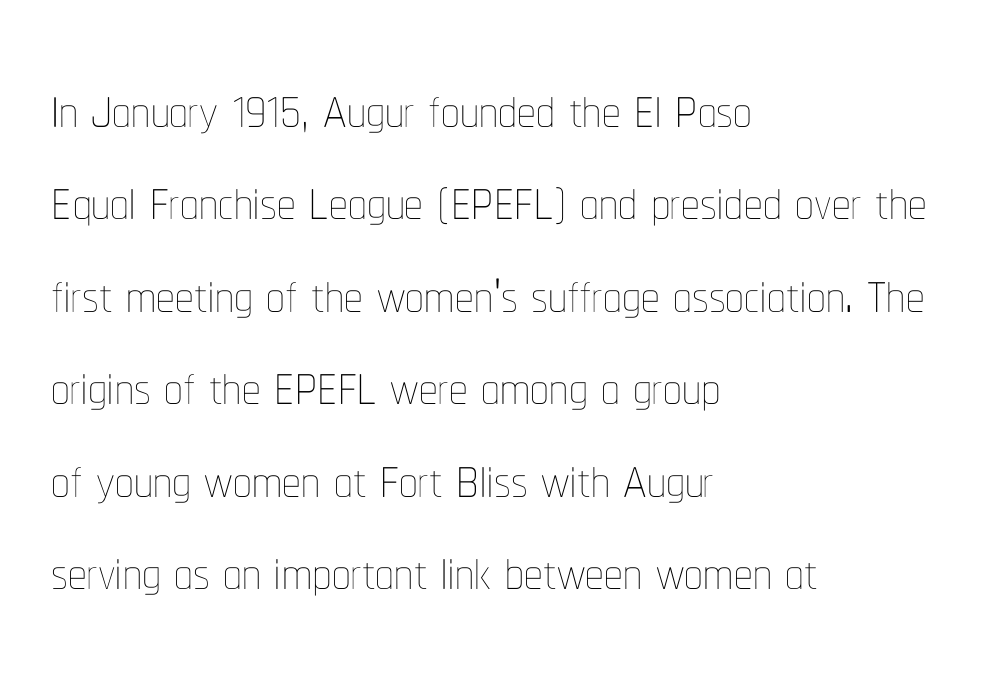
On a weight scale, this lands at 450 or below. Quick note: interline space is typical. You could not count columns in this text — the font is proportionally spaced. Words float on clear page, feet unadorned. Left-aligned paragraph, ragged on the right.
